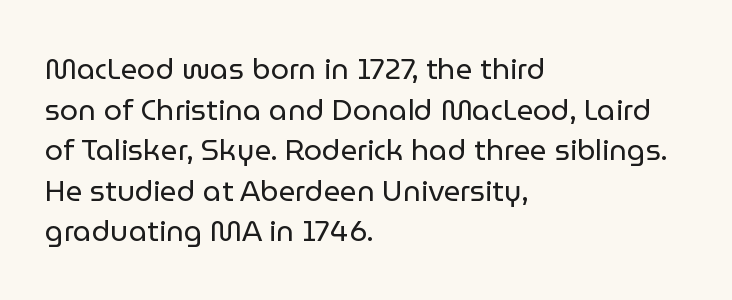
Q: Is the text bold? A: No.
Q: Is the text italic (slanted)? A: No, it is upright.
Q: Is the typeface a serif or a sans-serif typeface? A: Sans-serif.
Q: Is the text underlined? A: No.
Q: How is the paragraph aligned? A: Left-aligned.
Q: Is the spacing between letters normal or unusually wide? A: Normal.
Q: Is the spacing between lines tight, normal or loose? A: Normal.
Q: Width (condensed, normal, or wide)? A: Normal.
Q: Stroke contrast? A: Low.
Q: x-height? A: Medium.
Q: Monospaced? A: No.
